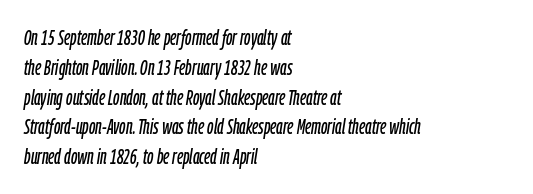
{"italic": "yes", "lean": "right", "slant_degrees": 9, "underline": "no", "align": "left", "line_spacing": "normal", "line_spacing_ratio": 1.42, "letter_spacing": "normal", "letter_spacing_em": 0.0, "glyph_px": 21}
